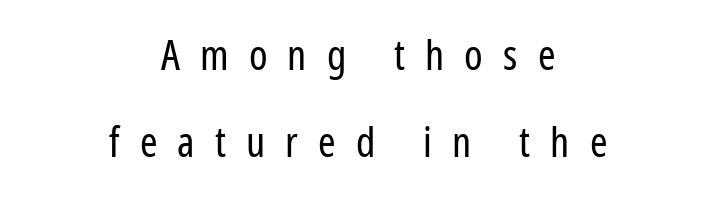
Q: Is the text bold? A: No.
Q: Is the text italic (slanted)? A: No, it is upright.
Q: Is the typeface a serif or a sans-serif typeface? A: Sans-serif.
Q: Is the text underlined? A: No.
Q: How is the paragraph aligned? A: Centered.
Q: Is the spacing between letters normal or unusually wide? A: Unusually wide.
Q: Is the spacing between lines tight, normal or loose? A: Loose.
Q: Width (condensed, normal, or wide)? A: Condensed.
Q: Stroke contrast? A: Low.
Q: x-height? A: Medium.
Q: Monospaced? A: No.
